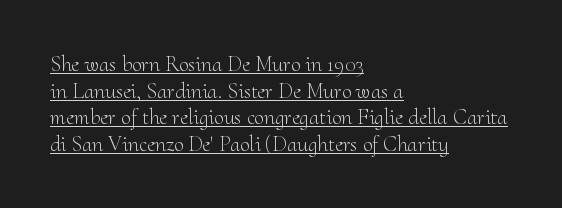
Posture: vertical. Leftover space on each line is placed entirely after the last word. In terms of letterspacing, this is plain default setting. Beneath each row of characters lies a ruled line.
